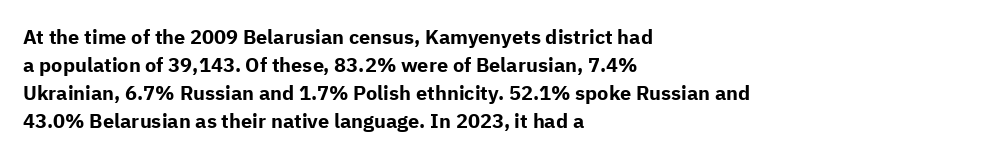
The image shows 20 px bold type, upright; set left-aligned, normal line spacing (1.4x), normal letter spacing, not underlined.
